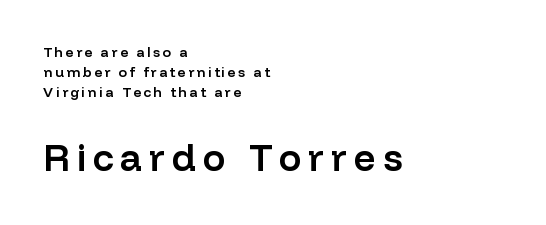
{"serif": "no", "italic": "no", "bold": "semi", "weight": "semibold", "width": "normal", "stroke_contrast": "low", "x_height": "medium", "monospaced": "no", "underline": "no", "align": "left", "line_spacing": "normal", "line_spacing_ratio": 1.42, "larger_block": "second", "size_ratio": 2.71, "glyph_px": 38}
